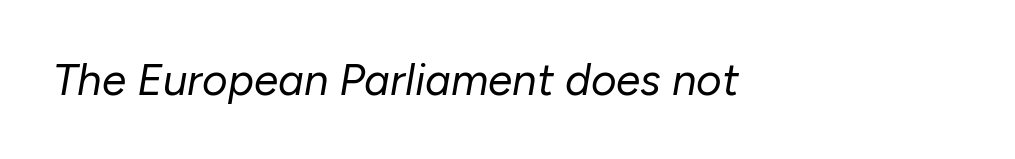
The image shows 44 px regular-weight type, italic (leaning right); set normal letter spacing, not underlined; low stroke contrast and a medium x-height.
